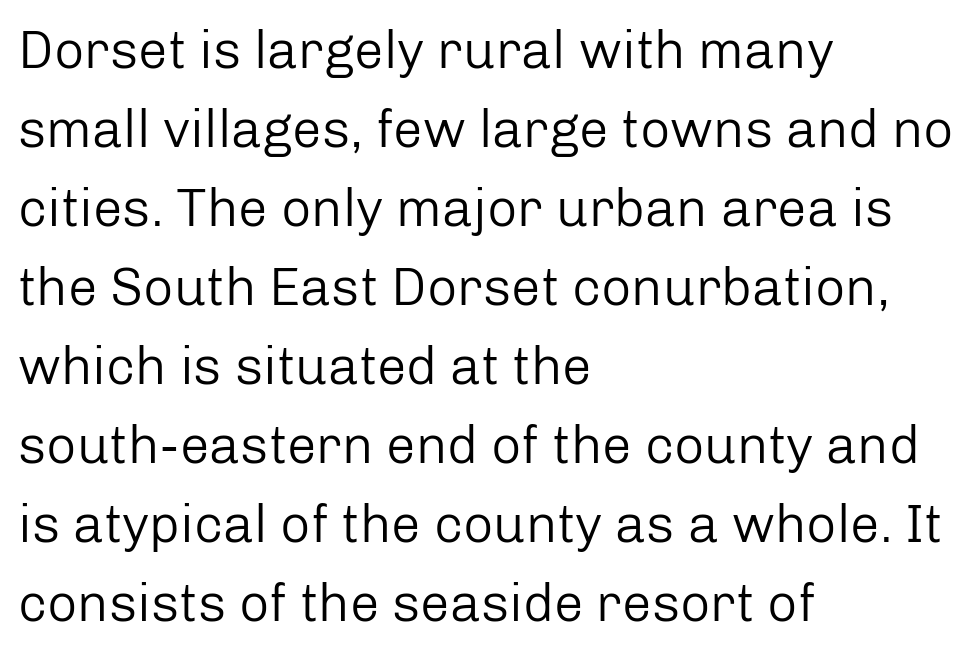
Italic: no, the glyphs are upright roman. A normal amount of white space separates one row of letters from the next. Unlike a traditional serif, this face leaves its strokes unadorned. The string is rendered with underlining switched off.
